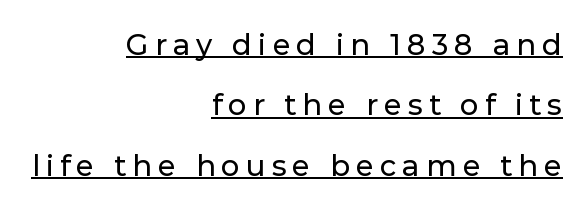
The image shows 29 px sans-serif type, upright; set right-aligned, loose line spacing (2.08x), unusually wide letter spacing (+0.21 em), underlined; low stroke contrast and a medium x-height.
